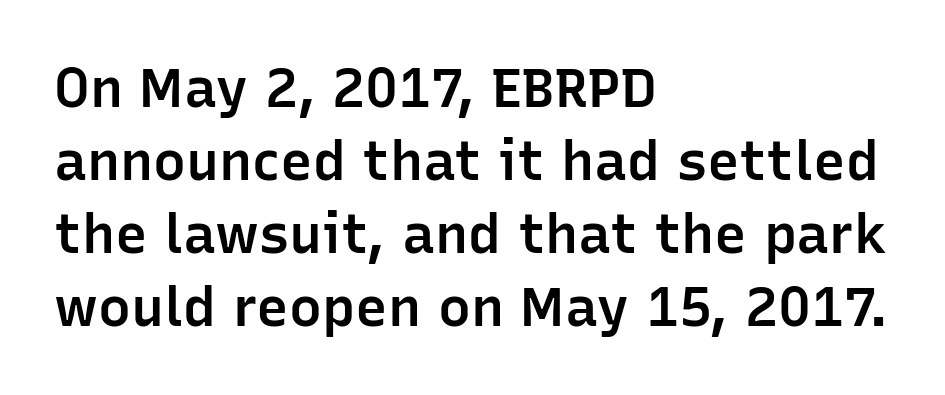
Is there much room between lines? A standard amount, neither cramped nor airy. Characters follow at the spacing the type designer built in. Italic: no, the glyphs are upright roman. The area under the type is left untouched. Bold? Not quite — semibold, heavier than regular but stopping short. Note: no serifs on the glyphs.
